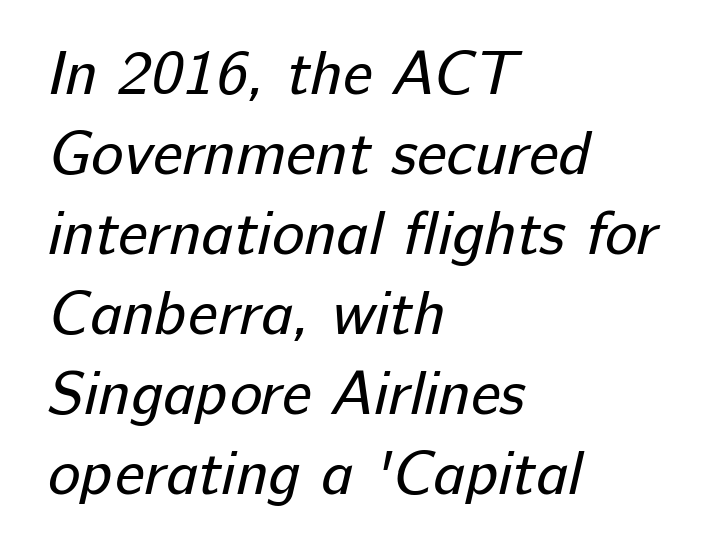
Q: Is the text bold? A: No.
Q: Is the typeface a serif or a sans-serif typeface? A: Sans-serif.
Q: Is the text underlined? A: No.
Q: How is the paragraph aligned? A: Left-aligned.
Q: Is the spacing between letters normal or unusually wide? A: Normal.
Q: Is the spacing between lines tight, normal or loose? A: Normal.
Q: Width (condensed, normal, or wide)? A: Normal.
Q: Stroke contrast? A: Low.
Q: x-height? A: Medium.
Q: Monospaced? A: No.
